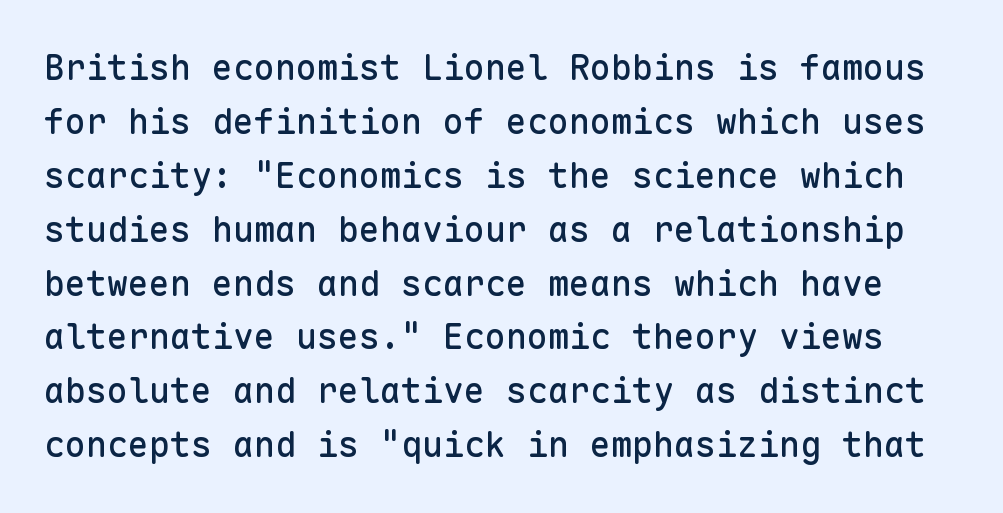
The image shows 35 px sans-serif type, upright, monospaced; set normal line spacing (1.54x), normal letter spacing, not underlined; low stroke contrast and a medium x-height.
